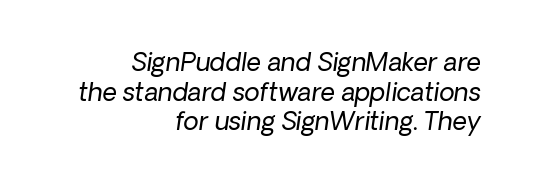
Q: Is the text bold? A: No.
Q: Is the text underlined? A: No.
Q: How is the paragraph aligned? A: Right-aligned.
Q: Is the spacing between letters normal or unusually wide? A: Normal.
